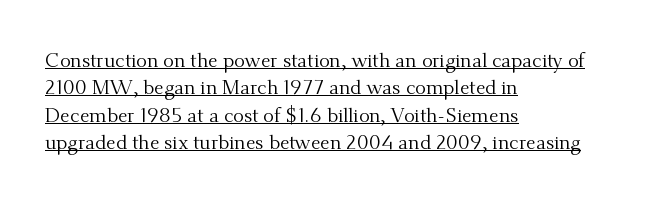
The image shows 20 px text type, upright; set left-aligned, normal line spacing (1.37x), normal letter spacing, underlined.
